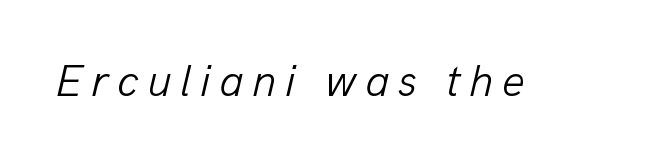
Here the designer chose a conventional face with non-uniform glyph widths. Letters have the restrained weight of plain body copy at most. Nobody drew a line under any word here. The glyphs look as if they've been sheared to an angle.
